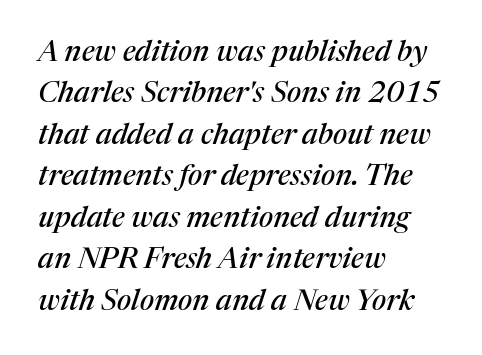
Q: Is the text italic (slanted)? A: Yes, it leans right by about 17 degrees.
Q: Is the typeface a serif or a sans-serif typeface? A: Serif.
Q: Is the text underlined? A: No.
Q: How is the paragraph aligned? A: Left-aligned.
Q: Is the spacing between letters normal or unusually wide? A: Normal.
Q: Is the spacing between lines tight, normal or loose? A: Normal.
Q: Width (condensed, normal, or wide)? A: Normal.
Q: Stroke contrast? A: Medium.
Q: x-height? A: Medium.
Q: Monospaced? A: No.
